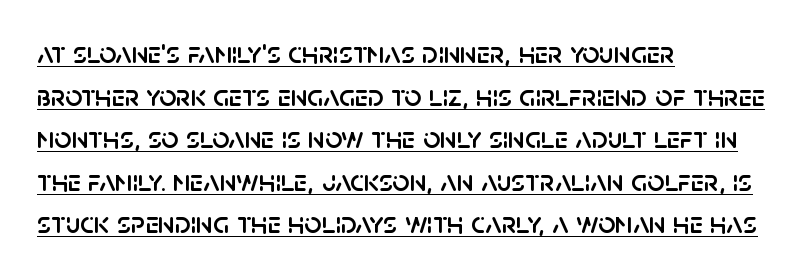
Q: Is the text italic (slanted)? A: No, it is upright.
Q: Is the typeface a serif or a sans-serif typeface? A: Sans-serif.
Q: Is the text underlined? A: Yes.
Q: How is the paragraph aligned? A: Left-aligned.
Q: Is the spacing between letters normal or unusually wide? A: Normal.
Q: Is the spacing between lines tight, normal or loose? A: Normal.
Q: Width (condensed, normal, or wide)? A: Normal.
Q: Stroke contrast? A: Low.
Q: x-height? A: Large.
Q: Monospaced? A: No.
